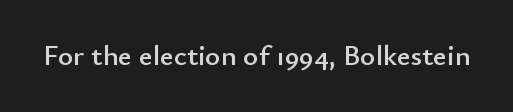
Q: Is the text italic (slanted)? A: No, it is upright.
Q: Is the typeface a serif or a sans-serif typeface? A: Sans-serif.
Q: Is the text underlined? A: No.
Q: Is the spacing between letters normal or unusually wide? A: Normal.
Q: Width (condensed, normal, or wide)? A: Normal.
Q: Stroke contrast? A: Low.
Q: x-height? A: Small.
Q: Monospaced? A: No.
